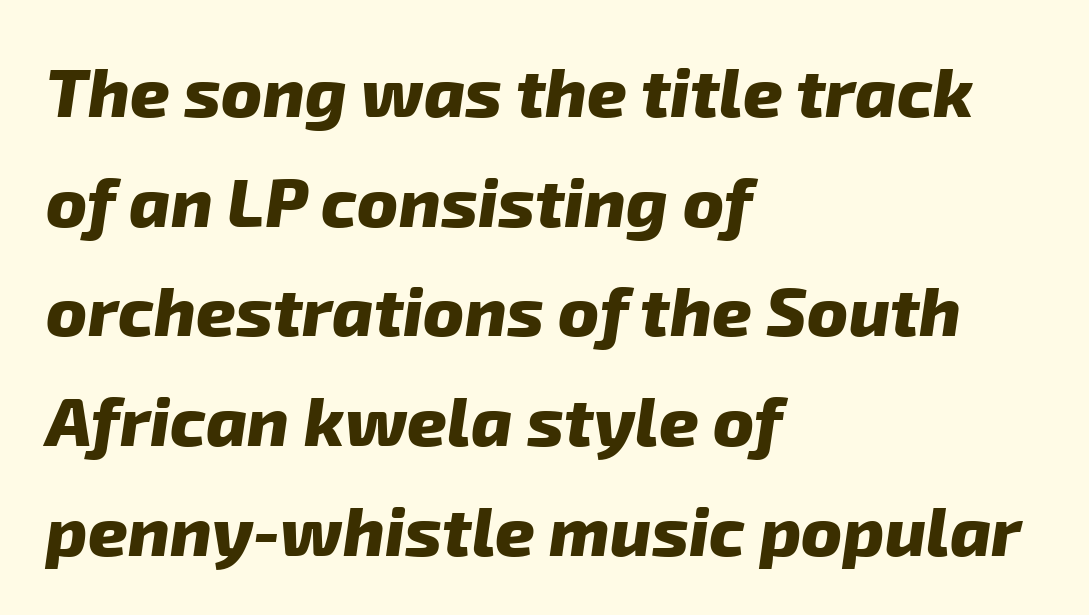
{"serif": "no", "bold": "yes", "weight": "heavy", "width": "normal", "stroke_contrast": "low", "x_height": "medium", "monospaced": "no", "underline": "no", "align": "left", "line_spacing": "normal", "line_spacing_ratio": 1.59, "letter_spacing": "normal", "letter_spacing_em": 0.0, "glyph_px": 69}
